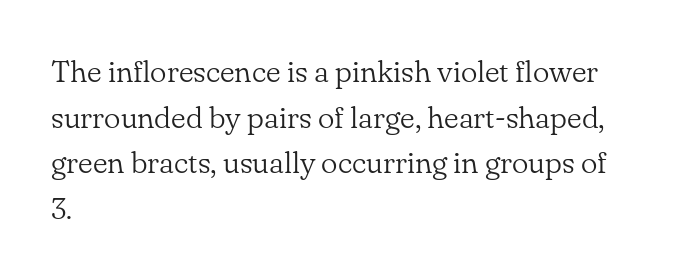
The image shows 31 px light serif type, upright; set left-aligned, normal line spacing (1.47x), normal letter spacing, not underlined; low stroke contrast and a small x-height.
